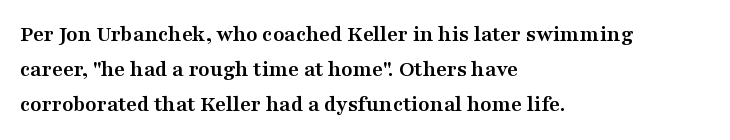
The image shows 23 px bold type, upright; set left-aligned, normal line spacing (1.53x), normal letter spacing, not underlined.
